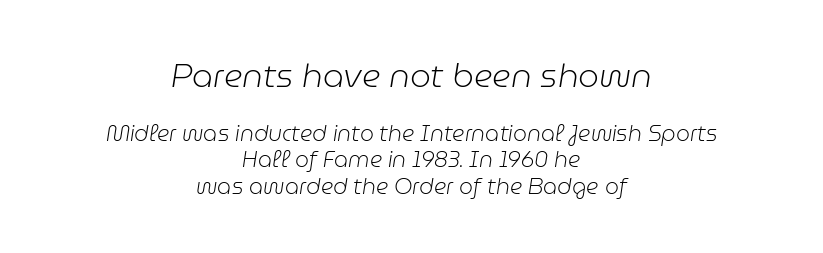
The image shows 33 px light type, italic (leaning right); set centered, line spacing 1.2x, normal letter spacing, not underlined; the first (top) block is 1.5x larger; low stroke contrast and a medium x-height.
